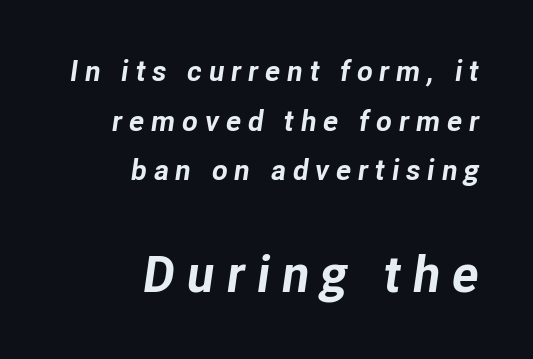
Q: Is the text bold? A: Yes.
Q: Is the text italic (slanted)? A: Yes, it leans right by about 8 degrees.
Q: Is the text underlined? A: No.
Q: How is the paragraph aligned? A: Right-aligned.
Q: Is the spacing between letters normal or unusually wide? A: Unusually wide.
Q: Which block of text is set in a larger size, the first (top) or the second (bottom)? A: The second (bottom) one.
Q: Width (condensed, normal, or wide)? A: Normal.
Q: Stroke contrast? A: Low.
Q: x-height? A: Medium.
Q: Monospaced? A: No.
